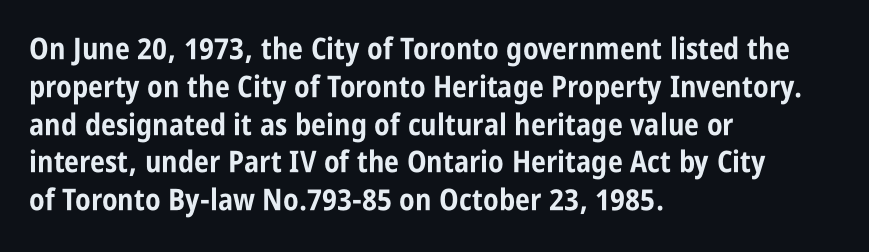
{"serif": "no", "italic": "no", "bold": "yes", "weight": "bold", "width": "condensed", "stroke_contrast": "low", "x_height": "large", "monospaced": "no", "underline": "no", "align": "left", "line_spacing": "normal", "line_spacing_ratio": 1.26, "letter_spacing": "normal", "letter_spacing_em": 0.0, "glyph_px": 30}
